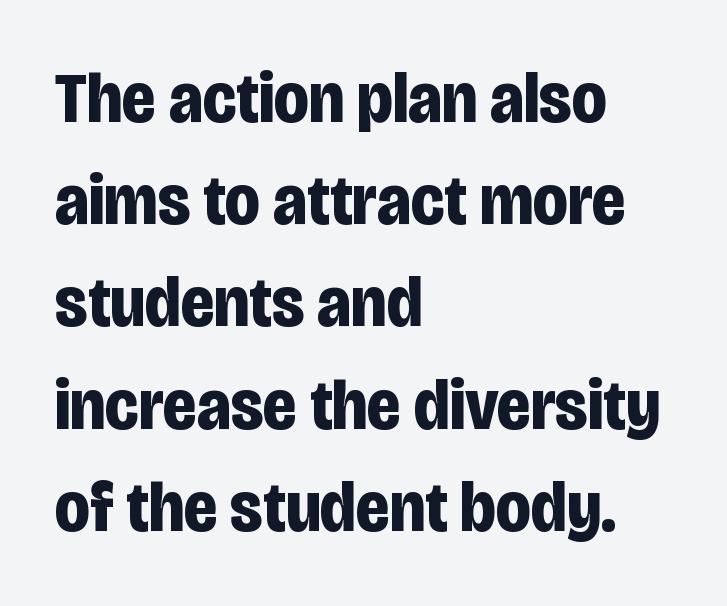
{"serif": "no", "italic": "no", "bold": "yes", "weight": "bold", "width": "condensed", "stroke_contrast": "low", "x_height": "large", "monospaced": "no", "underline": "no", "align": "left", "line_spacing": "normal", "line_spacing_ratio": 1.42, "letter_spacing": "normal", "letter_spacing_em": 0.0, "glyph_px": 72}
